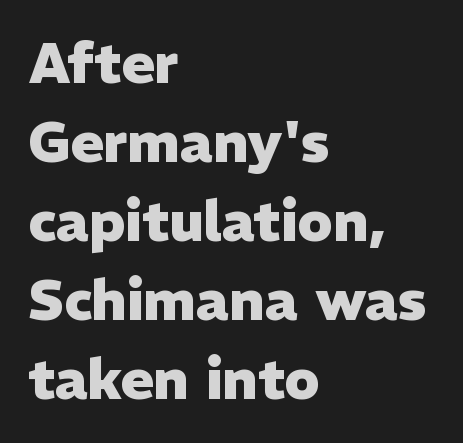
The line texture is even and compact thanks to regular tracking. The block of text has a typical density, with ordinary space between rows. Every row of glyphs begins at an identical x-position on the left. In terms of letterform style, serifs are entirely absent. Here the designer chose a conventional face with non-uniform glyph widths. Descender tails drop into unmarked territory.
